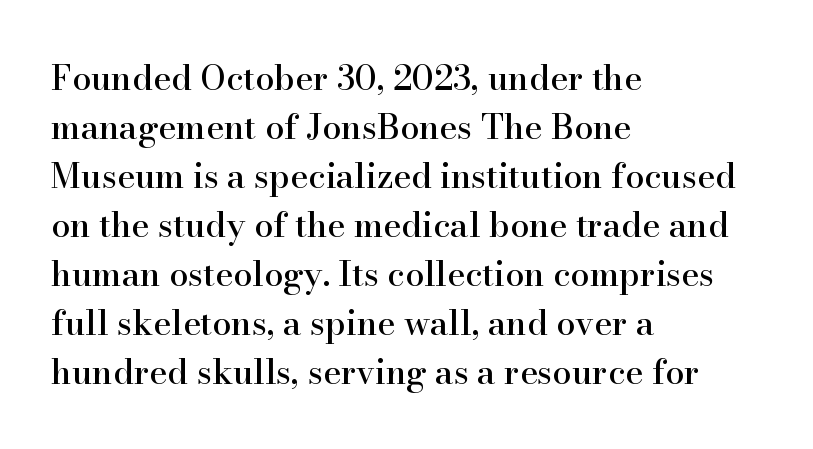
Q: Is the text italic (slanted)? A: No, it is upright.
Q: Is the typeface a serif or a sans-serif typeface? A: Serif.
Q: Is the text underlined? A: No.
Q: How is the paragraph aligned? A: Left-aligned.
Q: Is the spacing between letters normal or unusually wide? A: Normal.
Q: Is the spacing between lines tight, normal or loose? A: Normal.
Q: Width (condensed, normal, or wide)? A: Normal.
Q: Stroke contrast? A: High.
Q: x-height? A: Small.
Q: Monospaced? A: No.
